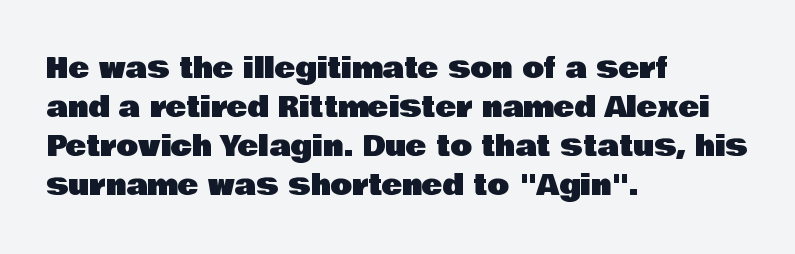
Q: Is the text italic (slanted)? A: No, it is upright.
Q: Is the typeface a serif or a sans-serif typeface? A: Sans-serif.
Q: Is the text underlined? A: No.
Q: How is the paragraph aligned? A: Left-aligned.
Q: Is the spacing between letters normal or unusually wide? A: Normal.
Q: Is the spacing between lines tight, normal or loose? A: Normal.
Q: Width (condensed, normal, or wide)? A: Normal.
Q: Stroke contrast? A: Low.
Q: x-height? A: Large.
Q: Monospaced? A: No.
